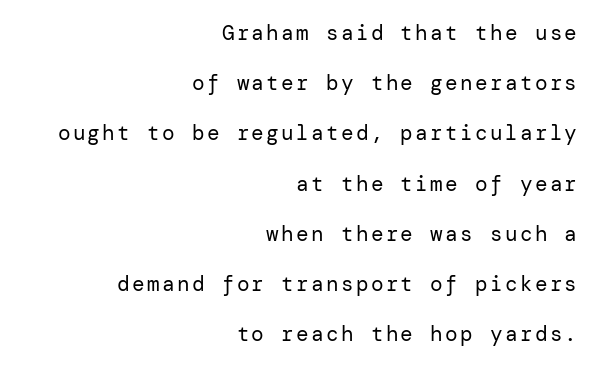
The image shows 21 px text type, upright; set right-aligned, loose line spacing (2.39x), not underlined.
